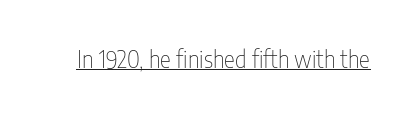
Students, observe the line beneath the letters — that is underlining. You can tell it's not italic because the verticals are truly vertical. Stems here are at most as thick as an everyday book face. Between one letter and the next there's only the usual sliver of space.
